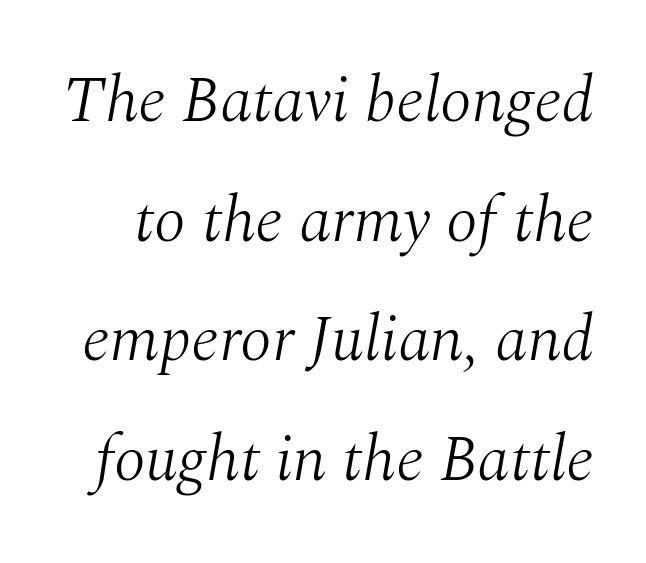
Designer's note — italics engaged. These lines are rendered in a variable-pitch font. Underlining? Definitely not there. Nothing unusual about the tracking: characters are spaced as the font intends.
